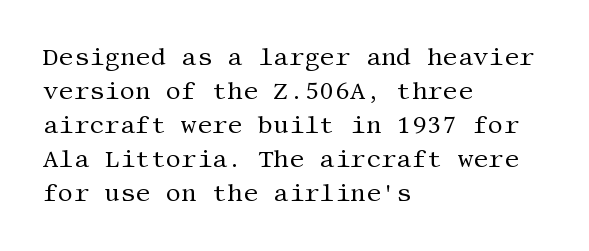
The image shows 24 px text type, upright; set left-aligned, normal line spacing (1.42x), normal letter spacing, not underlined.
